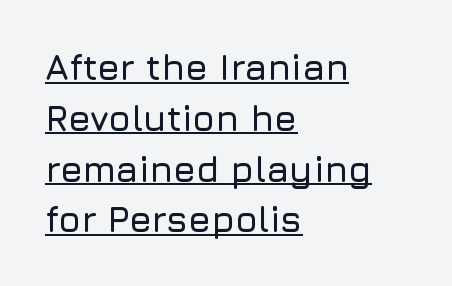
Normally led — the rows are evenly, conventionally spaced. This sample uses plain, unmodified letter spacing. When letters stand straight like this, we call the style roman or upright. The words here are underlined. This rendering employs a face without finishing strokes, i.e., a sans-serif. Looks like regular typesetting: each glyph gets only the width it needs.
